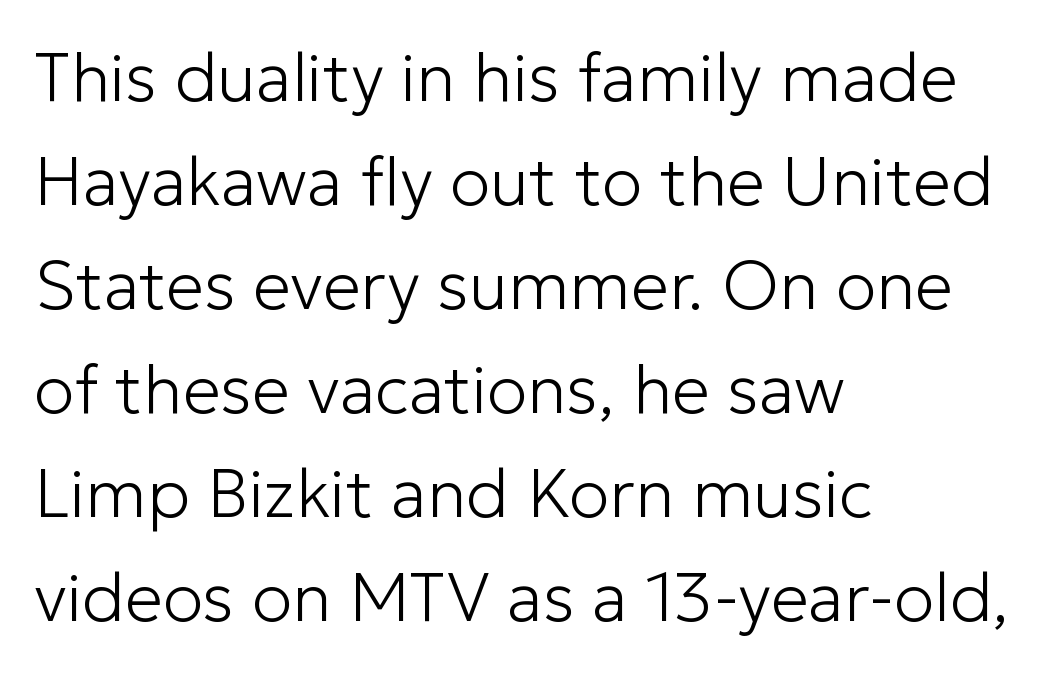
The image shows 68 px light sans-serif type, upright; set left-aligned, normal line spacing (1.53x), normal letter spacing, not underlined; low stroke contrast and a medium x-height.
